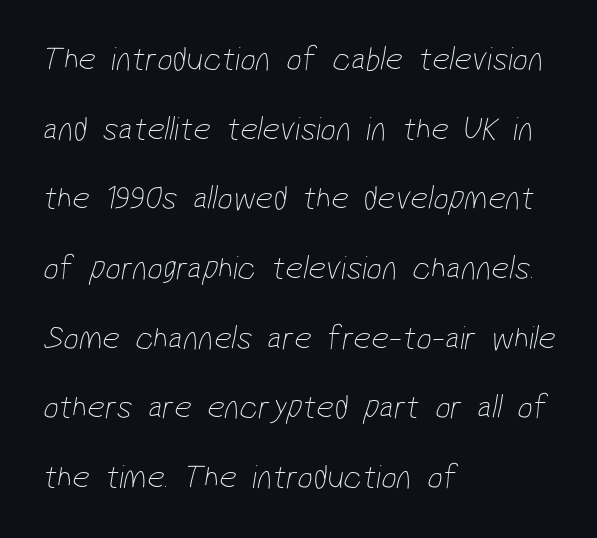
The image shows 34 px thin, condensed sans-serif type; set left-aligned, loose line spacing (2.05x), normal letter spacing, not underlined; low stroke contrast and a medium x-height.
